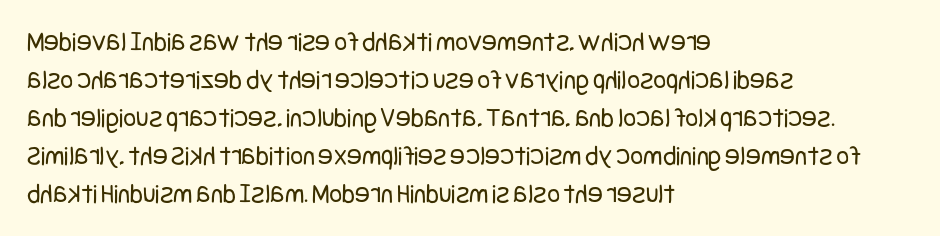
The image shows 28 px regular-weight, condensed sans-serif type, upright; set left-aligned, normal line spacing (1.36x), normal letter spacing, not underlined; low stroke contrast and a large x-height.
